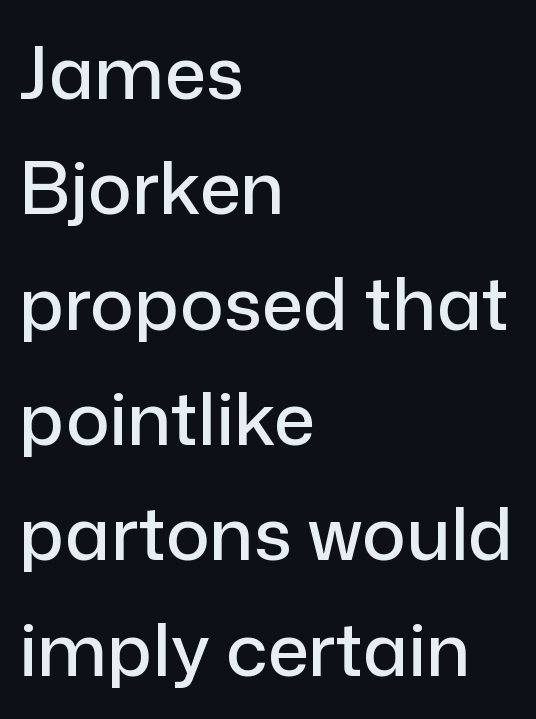
The image shows 73 px sans-serif type, upright; set left-aligned, normal line spacing (1.58x), normal letter spacing, not underlined; low stroke contrast and a medium x-height.
